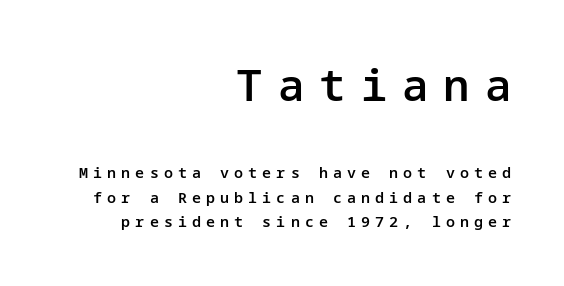
Q: Is the text bold? A: Semi-bold.
Q: Is the text italic (slanted)? A: No, it is upright.
Q: Is the typeface a serif or a sans-serif typeface? A: Sans-serif.
Q: Is the text underlined? A: No.
Q: How is the paragraph aligned? A: Right-aligned.
Q: Is the spacing between letters normal or unusually wide? A: Unusually wide.
Q: Is the spacing between lines tight, normal or loose? A: Normal.
Q: Which block of text is set in a larger size, the first (top) or the second (bottom)? A: The first (top) one.
Q: Width (condensed, normal, or wide)? A: Normal.
Q: Stroke contrast? A: Low.
Q: x-height? A: Medium.
